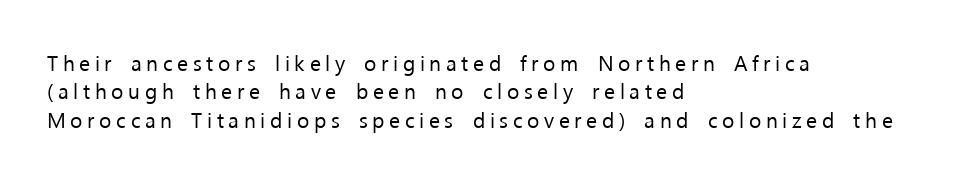
The image shows 21 px text type, upright; set left-aligned, normal line spacing (1.35x), unusually wide letter spacing (+0.22 em), not underlined.
